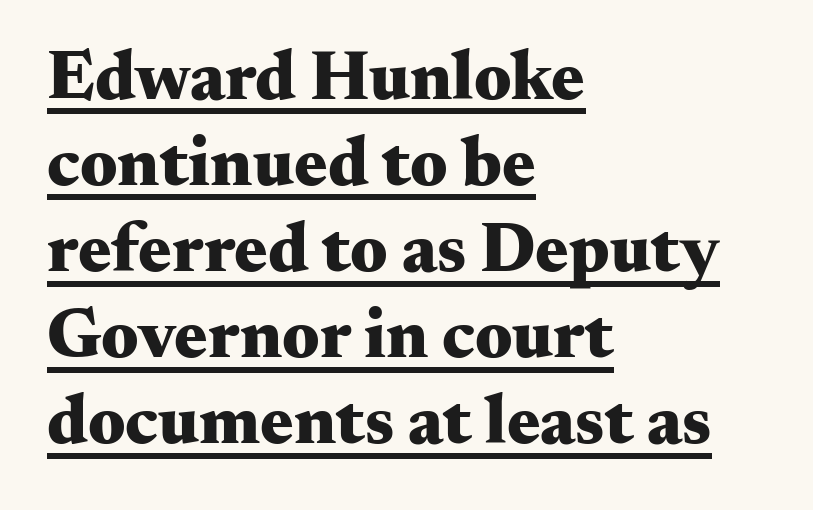
{"serif": "yes", "italic": "no", "bold": "yes", "weight": "heavy", "width": "wide", "stroke_contrast": "medium", "x_height": "small", "monospaced": "no", "underline": "yes", "align": "left", "line_spacing_ratio": 1.23, "letter_spacing": "normal", "letter_spacing_em": 0.0, "glyph_px": 70}
